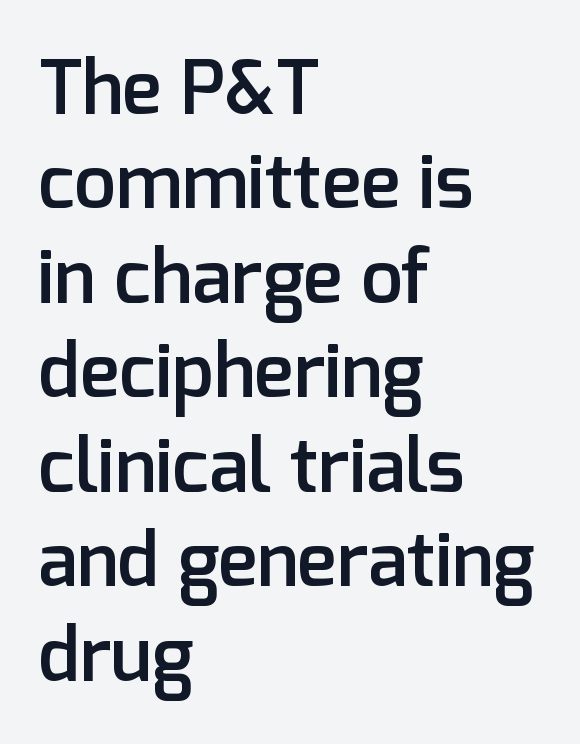
The image shows 75 px semibold sans-serif type, upright; set left-aligned, normal line spacing (1.26x), normal letter spacing, not underlined; low stroke contrast and a medium x-height.
